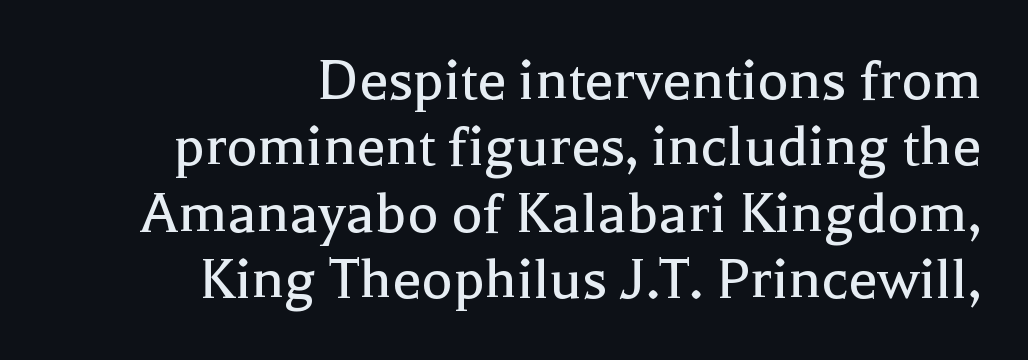
{"serif": "yes", "italic": "no", "bold": "no", "weight": "regular", "width": "normal", "x_height": "medium", "monospaced": "no", "underline": "no", "align": "right", "line_spacing": "tight", "line_spacing_ratio": 1.02, "letter_spacing": "normal", "letter_spacing_em": 0.0, "glyph_px": 65}
